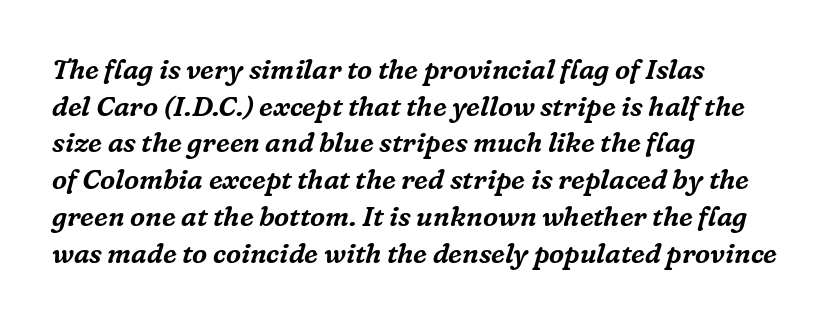
{"italic": "yes", "lean": "right", "slant_degrees": 16, "underline": "no", "align": "left", "line_spacing": "normal", "line_spacing_ratio": 1.36, "letter_spacing": "normal", "letter_spacing_em": 0.0, "glyph_px": 27}
